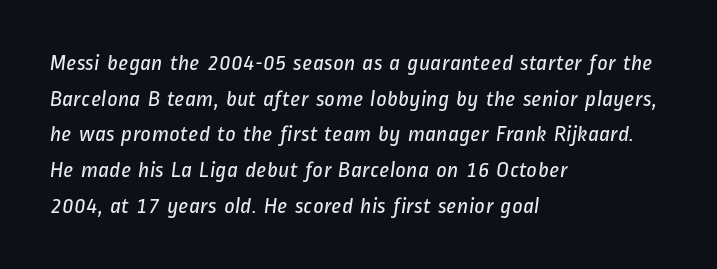
Q: Is the text bold? A: No.
Q: Is the text underlined? A: No.
Q: How is the paragraph aligned? A: Left-aligned.
Q: Is the spacing between letters normal or unusually wide? A: Normal.
Q: Is the spacing between lines tight, normal or loose? A: Normal.
